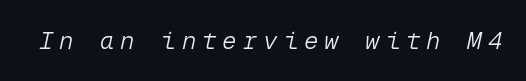
{"italic": "yes", "lean": "right", "slant_degrees": 12, "bold": "no", "underline": "no", "letter_spacing": "wide", "letter_spacing_em": 0.25, "glyph_px": 24}
